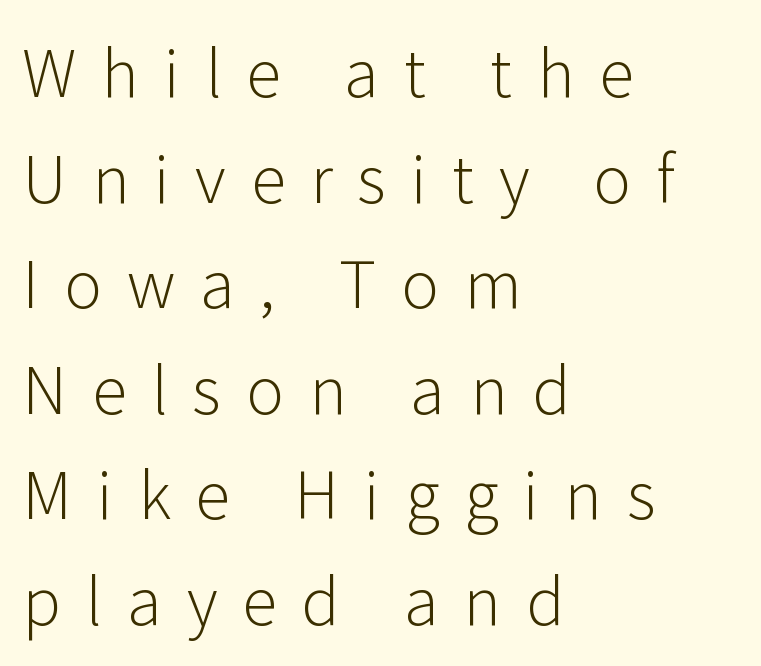
You could not count columns in this text — the font is proportionally spaced. Stroke terminals: plain, sans-serif. A normal amount of white space separates one row of letters from the next. The strokes are not fattened; the text isn't bold. Do the letters lean? They stand straight.
